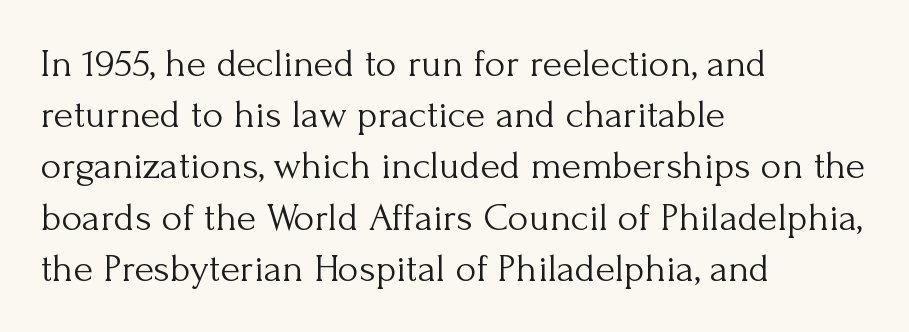
Q: Is the text bold? A: No.
Q: Is the text italic (slanted)? A: No, it is upright.
Q: Is the typeface a serif or a sans-serif typeface? A: Serif.
Q: Is the text underlined? A: No.
Q: How is the paragraph aligned? A: Left-aligned.
Q: Is the spacing between letters normal or unusually wide? A: Normal.
Q: Is the spacing between lines tight, normal or loose? A: Normal.
Q: Width (condensed, normal, or wide)? A: Normal.
Q: Stroke contrast? A: Medium.
Q: x-height? A: Small.
Q: Monospaced? A: No.
